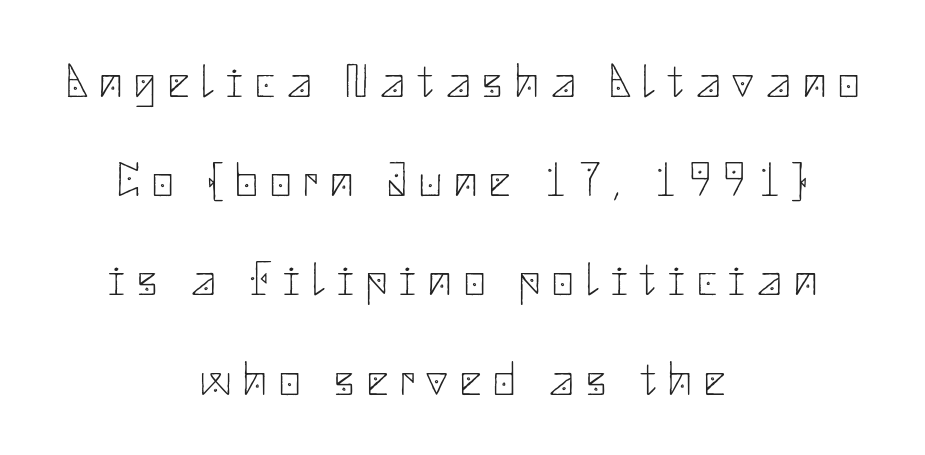
{"serif": "no", "italic": "no", "bold": "no", "weight": "thin", "width": "normal", "stroke_contrast": "low", "x_height": "small", "underline": "no", "align": "center", "line_spacing": "loose", "line_spacing_ratio": 2.11, "letter_spacing": "wide", "letter_spacing_em": 0.26, "glyph_px": 47}
